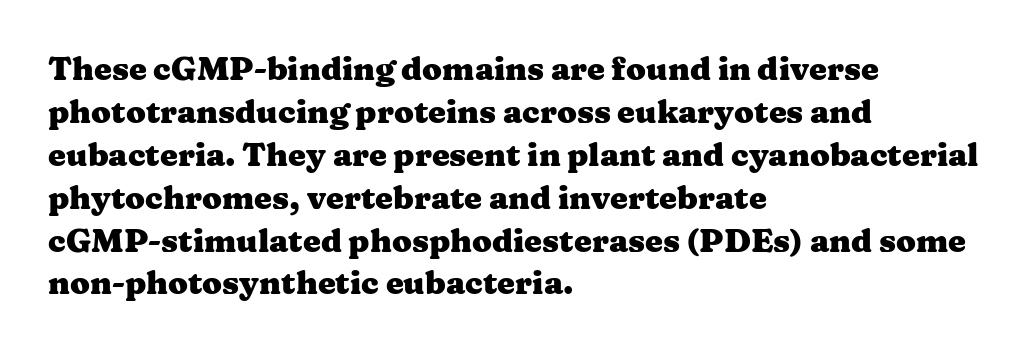
Unmarked baselines from the first word to the last. Evenly set lines give the paragraph a standard silhouette. This is the regular roman posture of the typeface. The rendering uses natural spacing where letterforms have individual widths.
